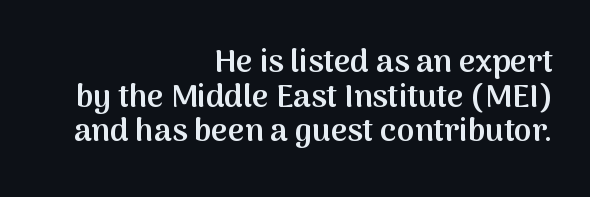
Q: Is the text bold? A: Semi-bold.
Q: Is the text italic (slanted)? A: No, it is upright.
Q: Is the typeface a serif or a sans-serif typeface? A: Sans-serif.
Q: Is the text underlined? A: No.
Q: How is the paragraph aligned? A: Right-aligned.
Q: Is the spacing between letters normal or unusually wide? A: Normal.
Q: Is the spacing between lines tight, normal or loose? A: Tight.
Q: Width (condensed, normal, or wide)? A: Normal.
Q: Stroke contrast? A: Medium.
Q: x-height? A: Medium.
Q: Monospaced? A: No.
